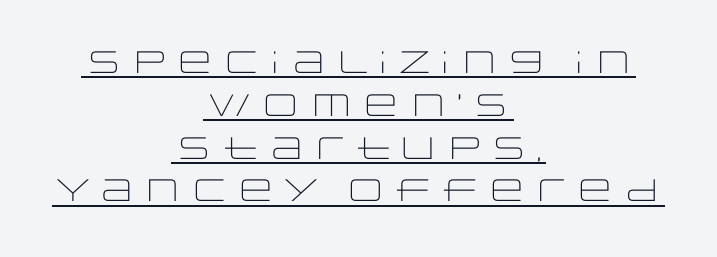
Q: Is the text bold? A: No.
Q: Is the text italic (slanted)? A: No, it is upright.
Q: Is the typeface a serif or a sans-serif typeface? A: Sans-serif.
Q: Is the text underlined? A: Yes.
Q: How is the paragraph aligned? A: Centered.
Q: Is the spacing between letters normal or unusually wide? A: Normal.
Q: Is the spacing between lines tight, normal or loose? A: Normal.
Q: Width (condensed, normal, or wide)? A: Wide.
Q: Stroke contrast? A: Low.
Q: x-height? A: Large.
Q: Monospaced? A: No.
